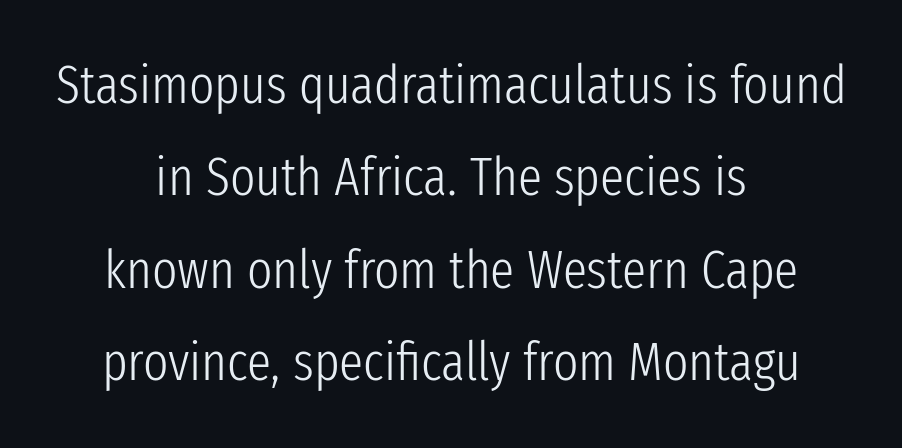
Note: no serifs on the glyphs. Weight: not bold — regular or lighter. Do the characters align in a grid? No, the font is proportional. Bare-footed words on every line. Is the block centered? Yes — each line is placed symmetrically about the middle. Does extra space separate the letters? No, they use regular spacing.
